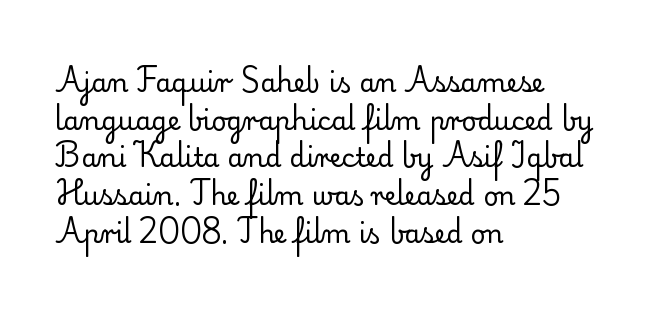
This sample is left-justified, so line endings fall wherever the words run out. Short note: letters normally spaced. These lines were composed using upright roman letters. Nothing heavy about these letters — not bold at all. The glyphs are unaccompanied by any horizontal stroke below them. Quick note: interline space is typical.
